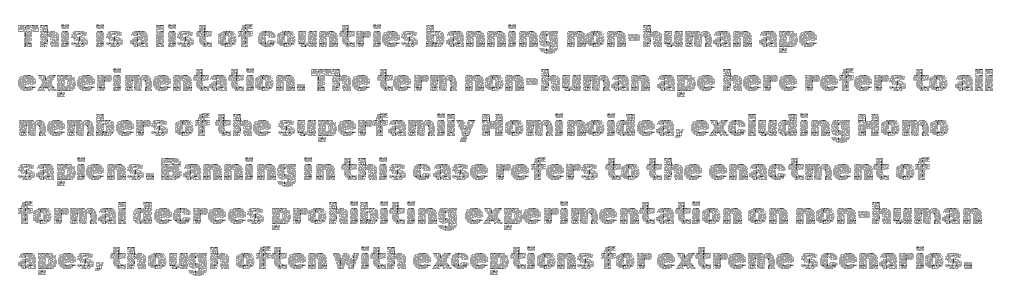
If you drew a ruler down the left edge, every line would touch it. Tracking value appears to be zero — textbook default spacing. The specimen omits any rule beneath the text block's lines. Rendered with straight, roman letterforms. Students, observe: this is what conventionally led text looks like.
